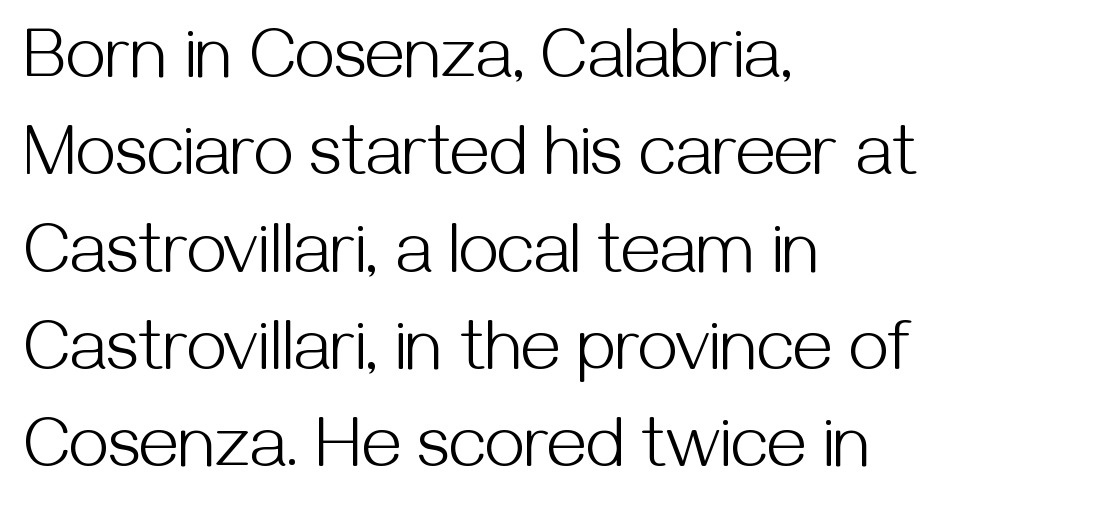
{"serif": "no", "italic": "no", "bold": "no", "weight": "light", "width": "normal", "stroke_contrast": "medium", "x_height": "medium", "monospaced": "no", "underline": "no", "align": "left", "line_spacing": "normal", "line_spacing_ratio": 1.37, "letter_spacing": "normal", "letter_spacing_em": 0.0, "glyph_px": 71}
